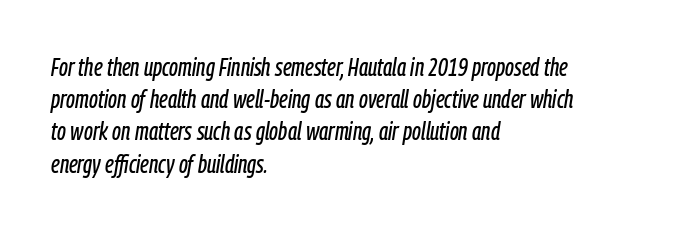
{"italic": "yes", "lean": "right", "slant_degrees": 9, "underline": "no", "align": "left", "line_spacing": "normal", "line_spacing_ratio": 1.29, "letter_spacing": "normal", "letter_spacing_em": 0.0, "glyph_px": 25}
